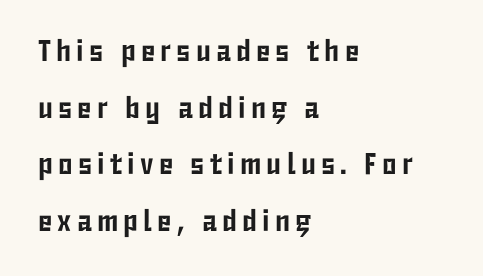
{"serif": "no", "italic": "no", "width": "condensed", "stroke_contrast": "low", "x_height": "medium", "monospaced": "no", "underline": "no", "align": "left", "line_spacing_ratio": 1.89, "glyph_px": 30}
